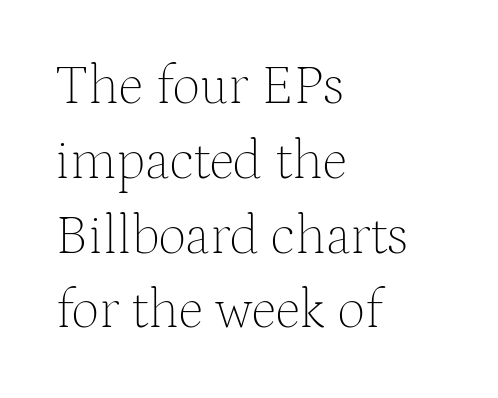
Note the varied advance widths — an 'i' is clearly narrower than an 'm'. Serif or sans? Serif — the stroke terminals have little feet. Descenders are the only things crossing below the line. The lines sit at an ordinary, default distance from one another. Tracking here is standard; glyphs follow each other at the usual distance.
